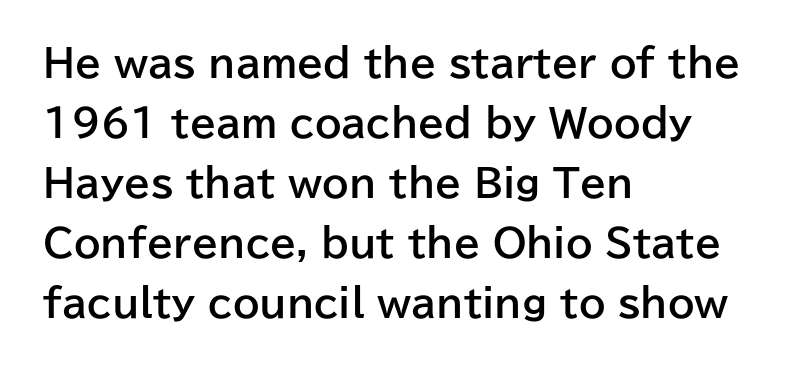
{"serif": "no", "italic": "no", "bold": "yes", "weight": "bold", "width": "normal", "stroke_contrast": "low", "x_height": "medium", "monospaced": "no", "underline": "no", "align": "left", "line_spacing": "normal", "line_spacing_ratio": 1.58, "letter_spacing": "normal", "letter_spacing_em": 0.0, "glyph_px": 38}
